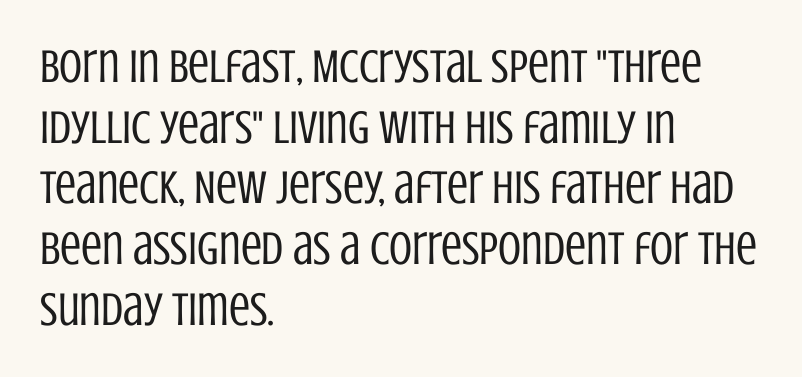
The image shows 47 px regular-weight, condensed sans-serif type, upright; set left-aligned, normal line spacing (1.29x), normal letter spacing, not underlined; low stroke contrast and a large x-height.
